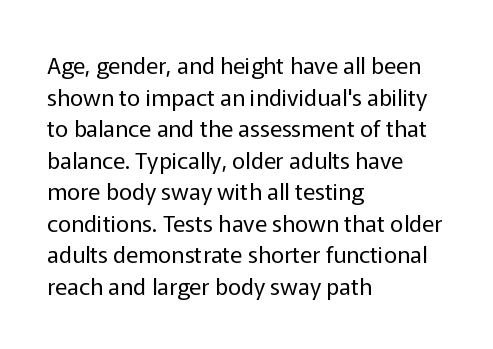
The strokes are not fattened; the text isn't bold. Beneath every word, the page is bare. Every row of glyphs begins at an identical x-position on the left. In terms of posture, this sample is upright.
